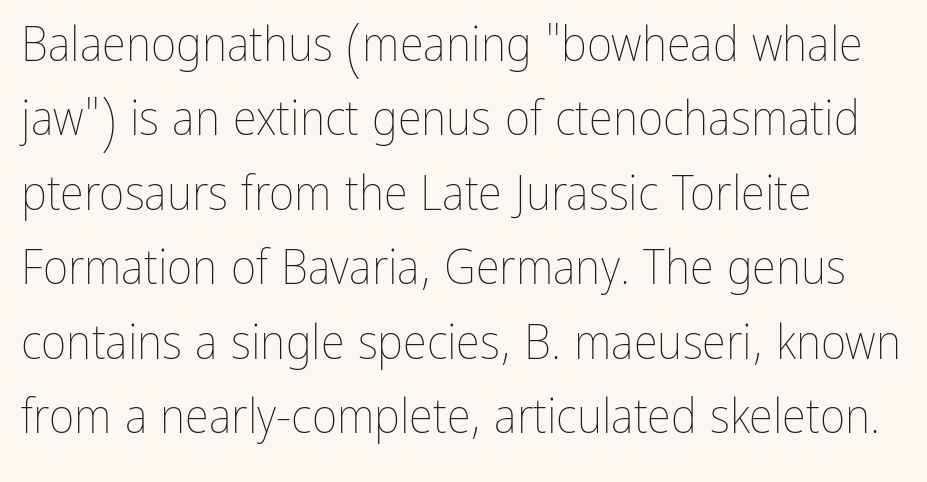
The baseline area is clear. Teacher's note: observe the even left margin — that is flush-left alignment. The type sits square on the baseline with zero lean. The line-height multiplier appears to be the usual default. Ink coverage per letter is moderate at most. Think of a printed novel: that variable character pitch is what you see here.
